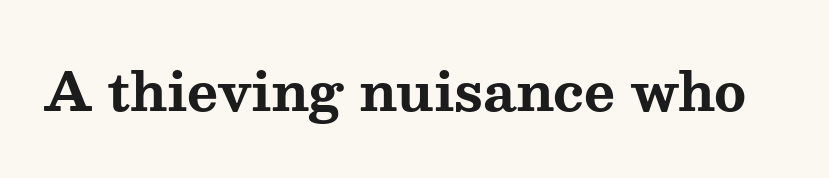
The image shows 53 px bold, wide serif type, upright; set normal letter spacing, not underlined; medium stroke contrast and a medium x-height.
